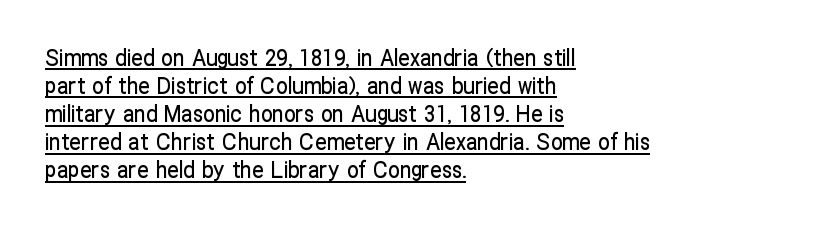
{"italic": "no", "underline": "yes", "align": "left", "line_spacing_ratio": 1.22, "letter_spacing": "normal", "letter_spacing_em": 0.0, "glyph_px": 23}
